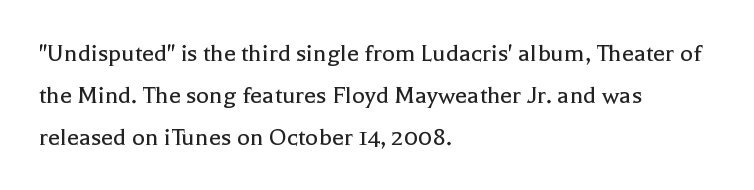
{"italic": "no", "bold": "no", "underline": "no", "align": "left", "line_spacing": "normal", "line_spacing_ratio": 1.55, "letter_spacing": "normal", "letter_spacing_em": 0.0, "glyph_px": 27}
